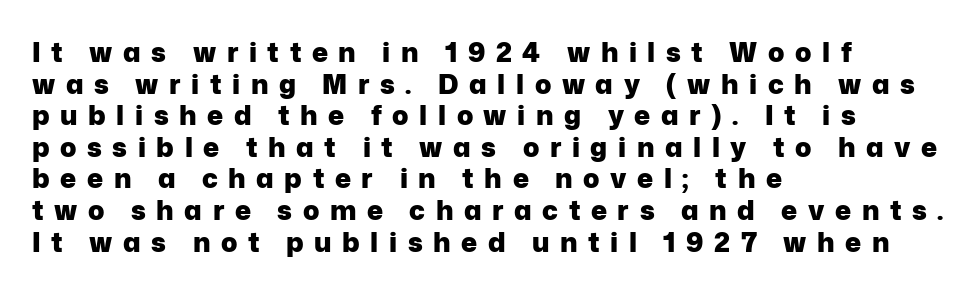
The image shows 27 px bold type, upright; set left-aligned, line spacing 1.17x, unusually wide letter spacing (+0.39 em), not underlined.
